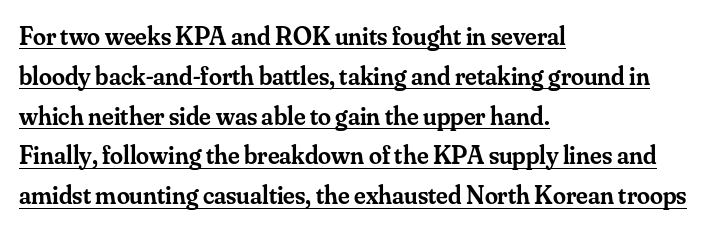
The image shows 26 px text type, upright; set left-aligned, normal line spacing (1.53x), normal letter spacing, underlined.
